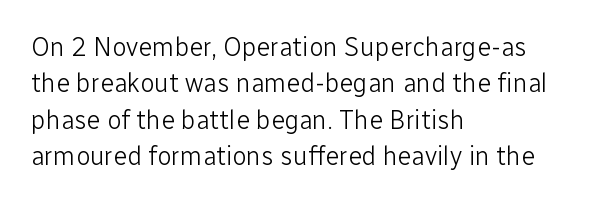
Q: Is the text bold? A: No.
Q: Is the text italic (slanted)? A: No, it is upright.
Q: Is the text underlined? A: No.
Q: How is the paragraph aligned? A: Left-aligned.
Q: Is the spacing between letters normal or unusually wide? A: Normal.
Q: Is the spacing between lines tight, normal or loose? A: Normal.
